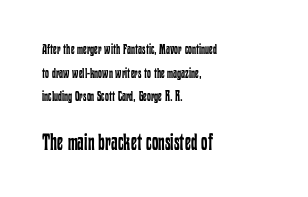
Q: Is the text bold? A: No.
Q: Is the text italic (slanted)? A: No, it is upright.
Q: Is the text underlined? A: No.
Q: How is the paragraph aligned? A: Left-aligned.
Q: Is the spacing between letters normal or unusually wide? A: Normal.
Q: Is the spacing between lines tight, normal or loose? A: Normal.
Q: Which block of text is set in a larger size, the first (top) or the second (bottom)? A: The second (bottom) one.
